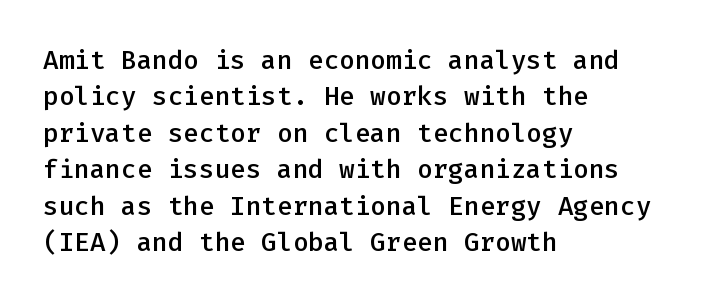
Q: Is the text bold? A: Semi-bold.
Q: Is the text italic (slanted)? A: No, it is upright.
Q: Is the text underlined? A: No.
Q: How is the paragraph aligned? A: Left-aligned.
Q: Is the spacing between letters normal or unusually wide? A: Normal.
Q: Is the spacing between lines tight, normal or loose? A: Normal.
